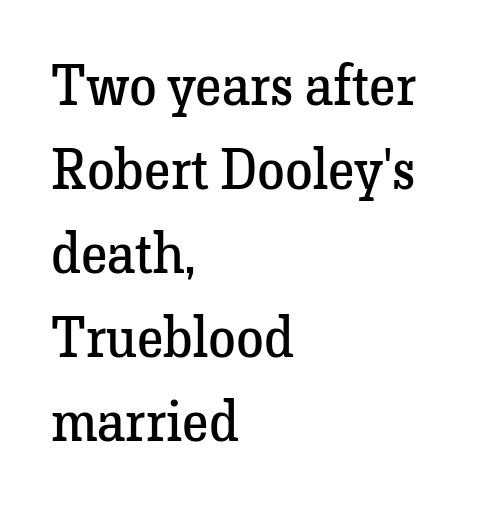
Q: Is the text bold? A: No.
Q: Is the text italic (slanted)? A: No, it is upright.
Q: Is the typeface a serif or a sans-serif typeface? A: Serif.
Q: Is the text underlined? A: No.
Q: How is the paragraph aligned? A: Left-aligned.
Q: Is the spacing between letters normal or unusually wide? A: Normal.
Q: Is the spacing between lines tight, normal or loose? A: Normal.
Q: Width (condensed, normal, or wide)? A: Normal.
Q: Stroke contrast? A: Low.
Q: x-height? A: Medium.
Q: Monospaced? A: No.
